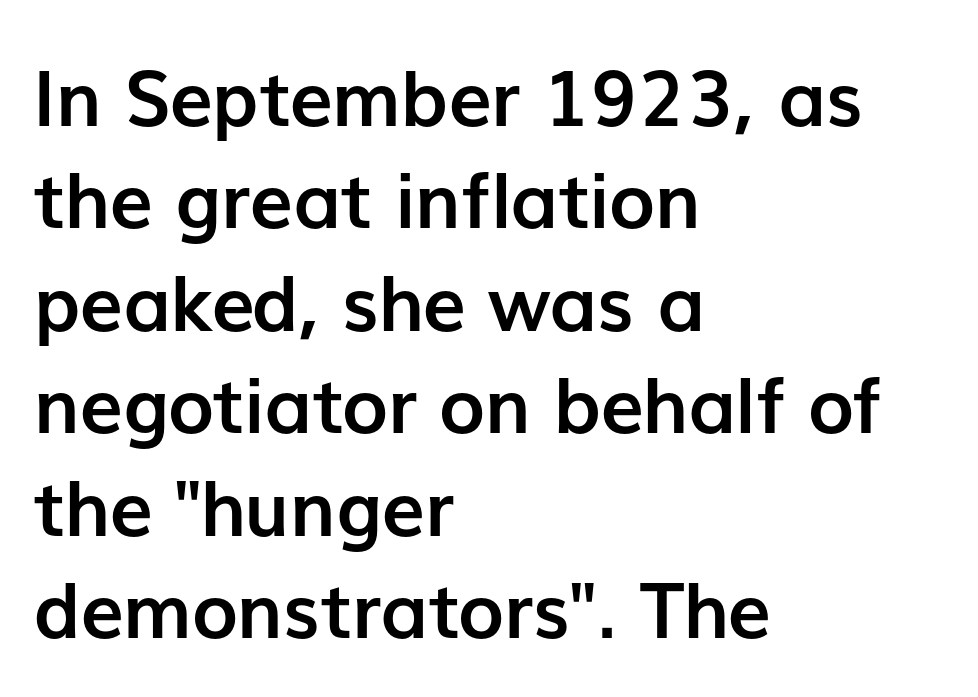
Q: Is the text bold? A: Yes.
Q: Is the text italic (slanted)? A: No, it is upright.
Q: Is the typeface a serif or a sans-serif typeface? A: Sans-serif.
Q: Is the text underlined? A: No.
Q: How is the paragraph aligned? A: Left-aligned.
Q: Is the spacing between letters normal or unusually wide? A: Normal.
Q: Is the spacing between lines tight, normal or loose? A: Normal.
Q: Width (condensed, normal, or wide)? A: Normal.
Q: Stroke contrast? A: Low.
Q: x-height? A: Medium.
Q: Monospaced? A: No.
